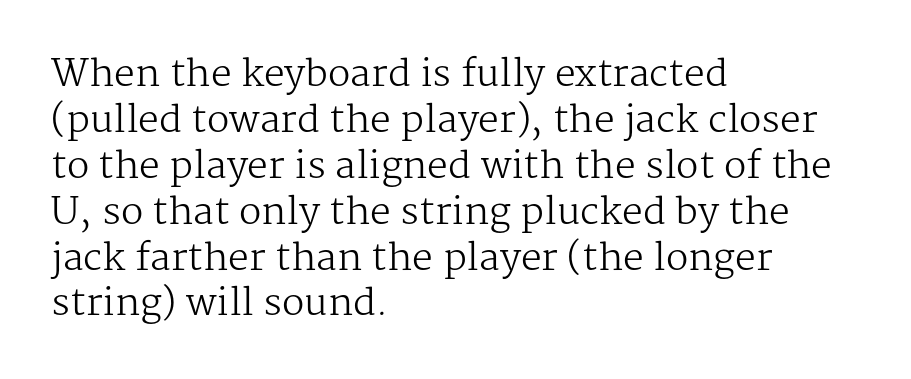
Line starts are locked; line ends wander. A typesetter would label this face a serif. Posture: vertical. Beneath every word, the page is bare. The type is set solid horizontally, with unmodified tracking. Stroke mass is kept to a normal reading level or below.
